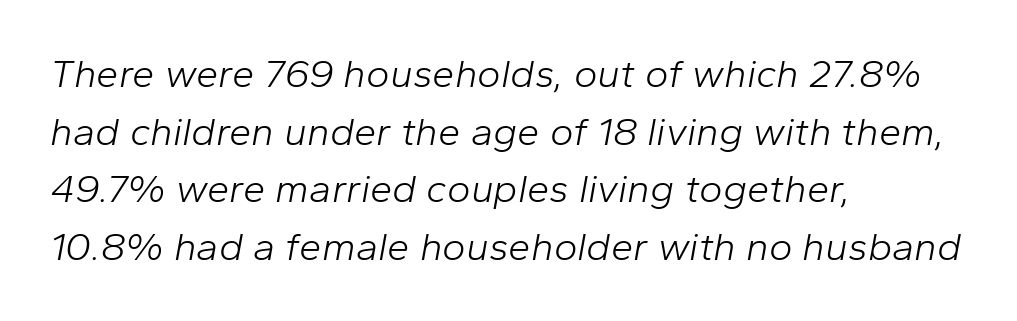
Q: Is the text bold? A: No.
Q: Is the text italic (slanted)? A: Yes, it leans right by about 10 degrees.
Q: Is the text underlined? A: No.
Q: How is the paragraph aligned? A: Left-aligned.
Q: Is the spacing between letters normal or unusually wide? A: Normal.
Q: Is the spacing between lines tight, normal or loose? A: Normal.
Q: Width (condensed, normal, or wide)? A: Normal.
Q: Stroke contrast? A: Low.
Q: x-height? A: Medium.
Q: Monospaced? A: No.
